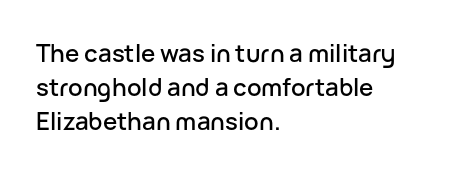
The image shows 24 px text type, upright; set left-aligned, normal line spacing (1.42x), normal letter spacing, not underlined.
